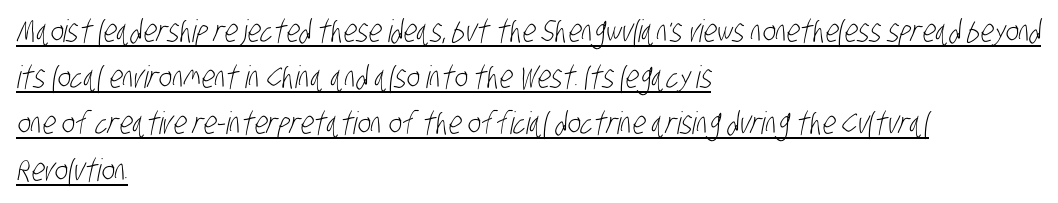
The glyphs in this specimen are sans serif. The rows are spaced the way most documents space them. Weight: in the light-to-regular range. Emphasis is given by a line drawn under the lettering. The typesetter chose a ragged-right arrangement here.
